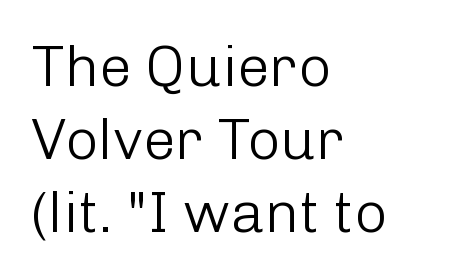
The image shows 58 px light sans-serif type, upright; set left-aligned, normal line spacing (1.26x), normal letter spacing, not underlined; low stroke contrast and a medium x-height.
